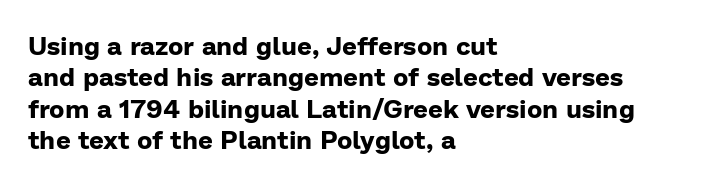
The image shows 26 px bold type, upright; set left-aligned, line spacing 1.21x, normal letter spacing, not underlined.
